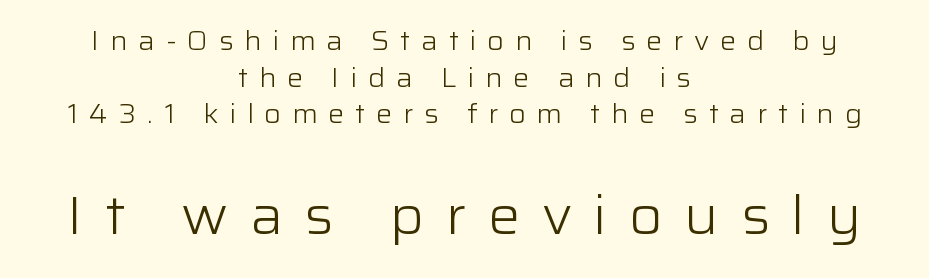
Q: Is the text bold? A: No.
Q: Is the text italic (slanted)? A: No, it is upright.
Q: Is the typeface a serif or a sans-serif typeface? A: Sans-serif.
Q: Is the text underlined? A: No.
Q: How is the paragraph aligned? A: Centered.
Q: Is the spacing between letters normal or unusually wide? A: Unusually wide.
Q: Is the spacing between lines tight, normal or loose? A: Normal.
Q: Which block of text is set in a larger size, the first (top) or the second (bottom)? A: The second (bottom) one.
Q: Width (condensed, normal, or wide)? A: Normal.
Q: Stroke contrast? A: Low.
Q: x-height? A: Medium.
Q: Monospaced? A: No.
